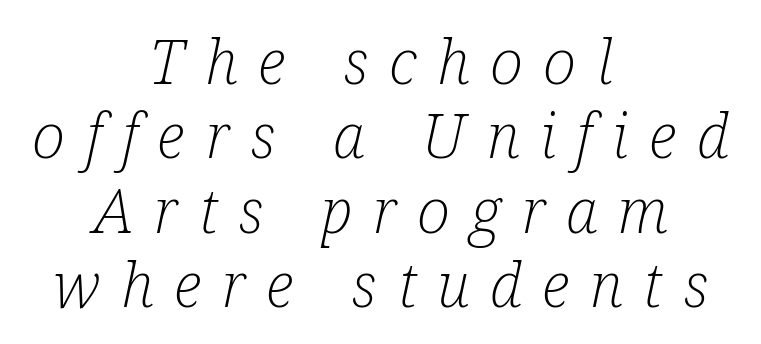
{"serif": "yes", "italic": "yes", "lean": "right", "slant_degrees": 12, "bold": "no", "weight": "light", "width": "condensed", "stroke_contrast": "low", "x_height": "medium", "monospaced": "no", "underline": "no", "align": "center", "line_spacing_ratio": 1.2, "letter_spacing": "wide", "letter_spacing_em": 0.33, "glyph_px": 62}
